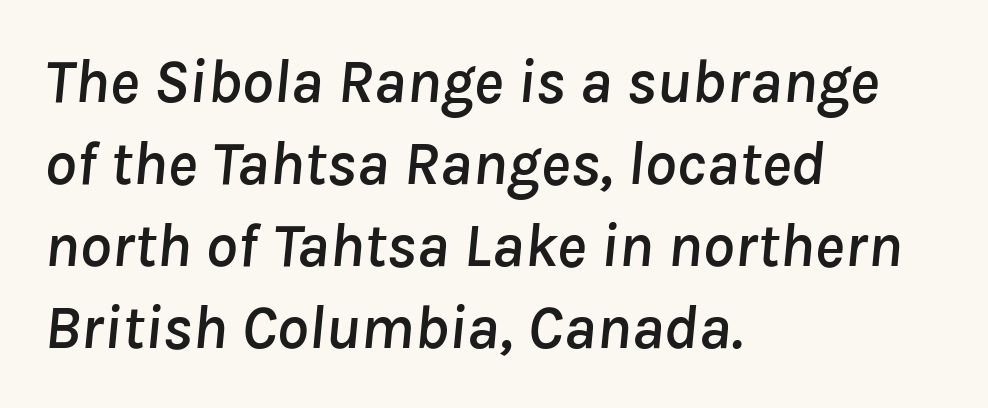
The image shows 63 px text type, italic (leaning right); set left-aligned, normal line spacing (1.3x), normal letter spacing, not underlined; low stroke contrast and a medium x-height.
